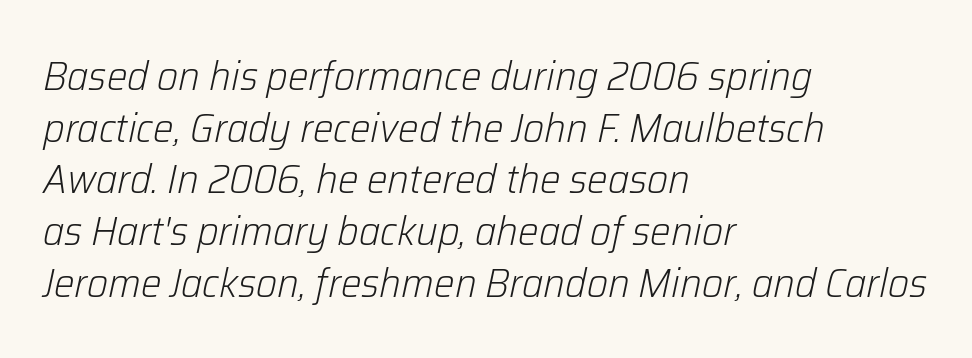
Descender tails drop into unmarked territory. Caption: standard tracking, unaltered. The passage shown leans; its letterforms are oblique. Heft: none added — not bold.
